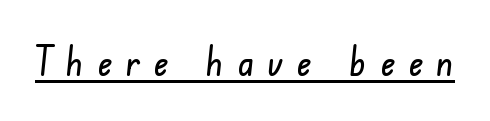
Underlining? Definitely there. Varying glyph widths throughout — classic text-font behaviour. I'd call this a sans setting — the letters go barefoot. Is the letter spacing exaggerated? Yes — the characters are pushed far apart.
